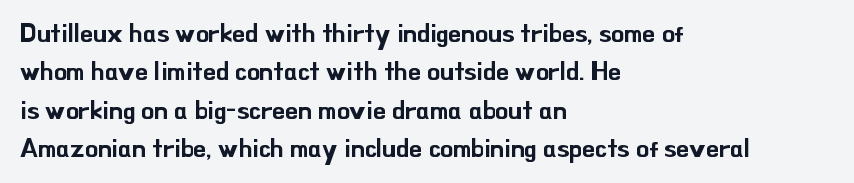
These lines keep a tight, regular rhythm from letter to letter. A student would call this left alignment; a typographer would say flush left, rag right. Descenders are the only things crossing below the line. Evenly set lines give the paragraph a standard silhouette. Ordinary non-slanted type is in use.
